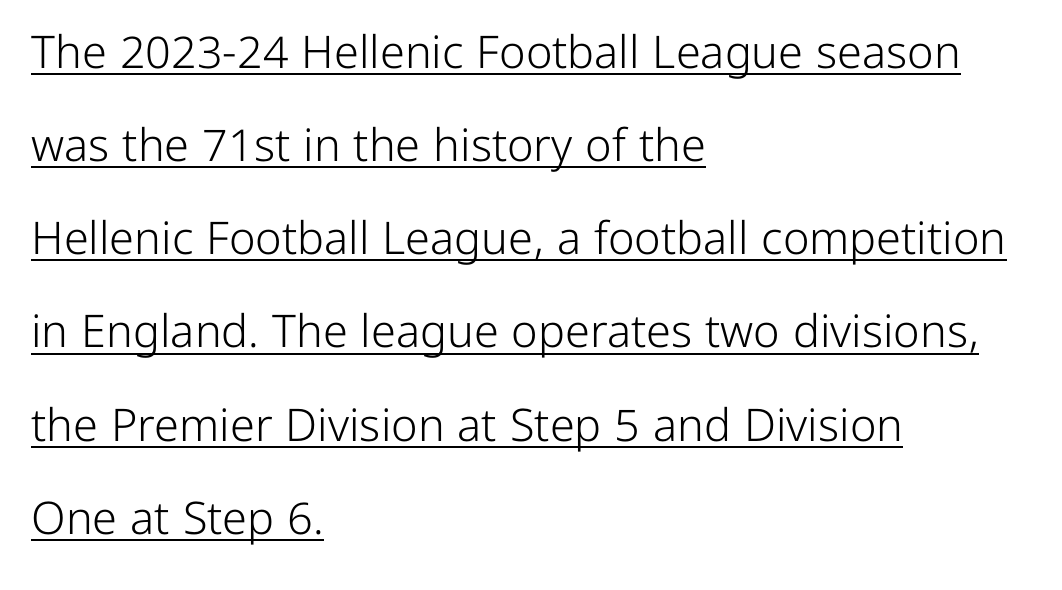
Q: Is the text bold? A: No.
Q: Is the text italic (slanted)? A: No, it is upright.
Q: Is the typeface a serif or a sans-serif typeface? A: Sans-serif.
Q: Is the text underlined? A: Yes.
Q: How is the paragraph aligned? A: Left-aligned.
Q: Is the spacing between letters normal or unusually wide? A: Normal.
Q: Is the spacing between lines tight, normal or loose? A: Loose.
Q: Width (condensed, normal, or wide)? A: Normal.
Q: Stroke contrast? A: Low.
Q: x-height? A: Medium.
Q: Monospaced? A: No.
